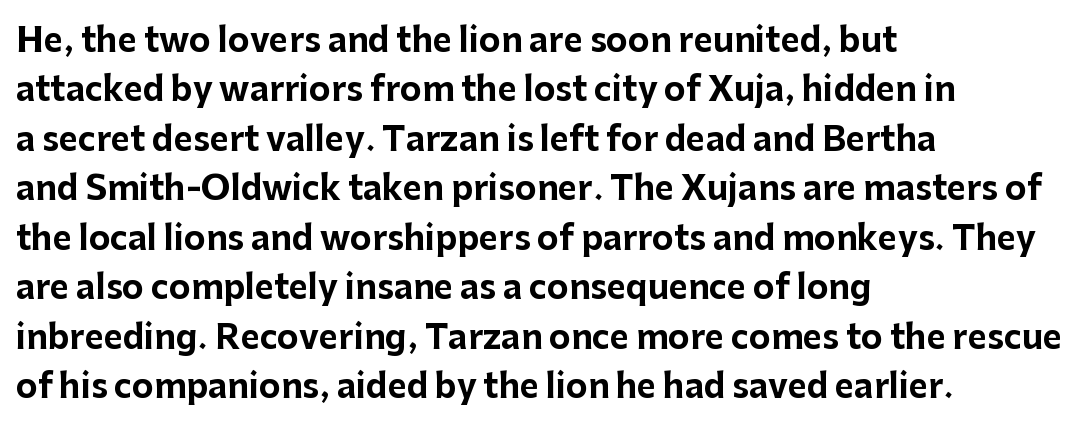
The image shows 33 px bold sans-serif type, upright; set left-aligned, normal line spacing (1.5x), normal letter spacing, not underlined; low stroke contrast and a medium x-height.
